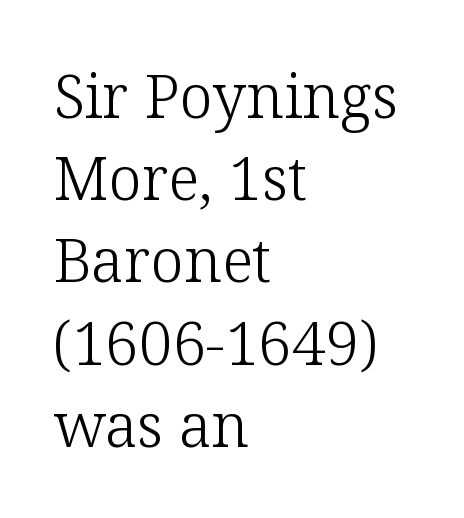
The image shows 60 px light serif type, upright; set left-aligned, normal line spacing (1.37x), normal letter spacing, not underlined; low stroke contrast and a medium x-height.
